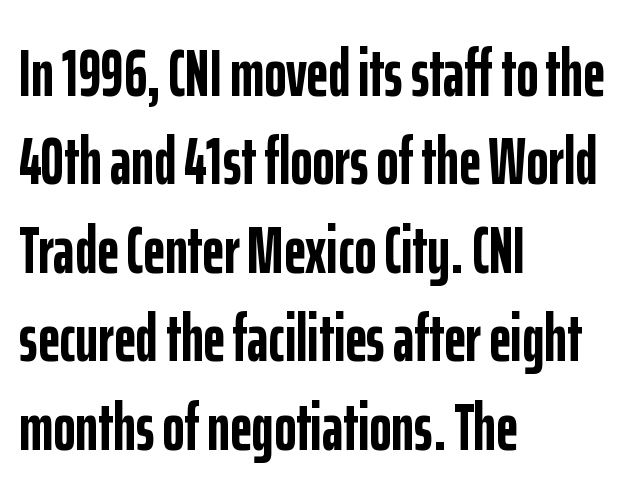
Inter-character spacing is left at the font's built-in metrics. Vertical spacing — default. Think of a printed novel: that variable character pitch is what you see here. Alignment: flush left.
